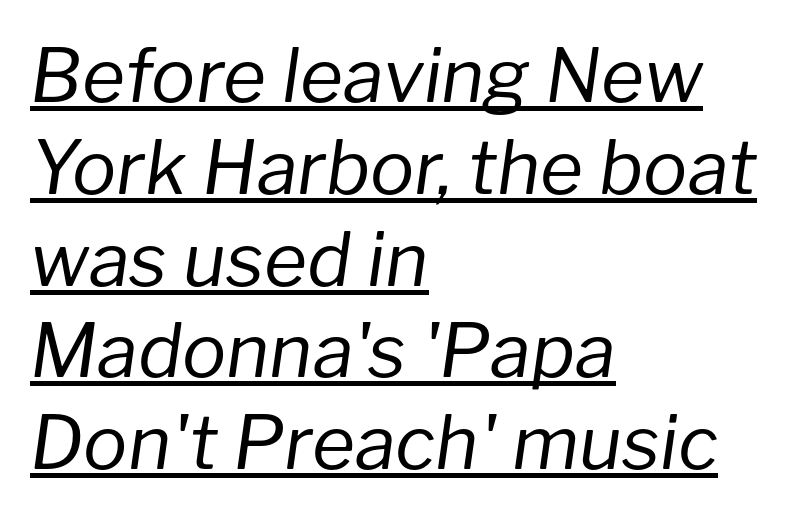
You can tell it's italic because the verticals aren't actually vertical. This sample has the flowing, uneven cadence of proportional lettering. This sample is left-justified, so line endings fall wherever the words run out. The face looks like a standard text weight, possibly lighter.
